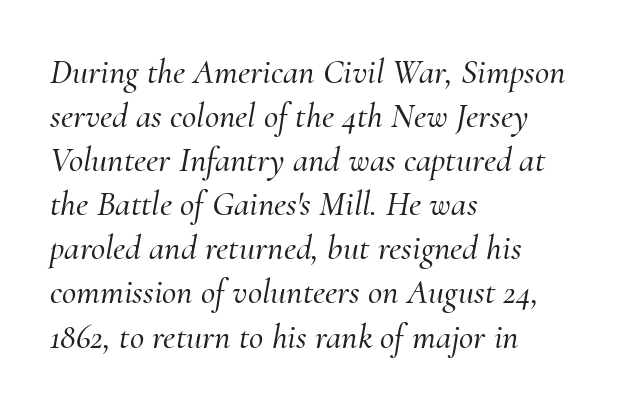
Q: Is the text italic (slanted)? A: Yes, it leans right by about 10 degrees.
Q: Is the typeface a serif or a sans-serif typeface? A: Serif.
Q: Is the text underlined? A: No.
Q: How is the paragraph aligned? A: Left-aligned.
Q: Is the spacing between letters normal or unusually wide? A: Normal.
Q: Is the spacing between lines tight, normal or loose? A: Normal.
Q: Width (condensed, normal, or wide)? A: Normal.
Q: Stroke contrast? A: Medium.
Q: x-height? A: Small.
Q: Monospaced? A: No.
